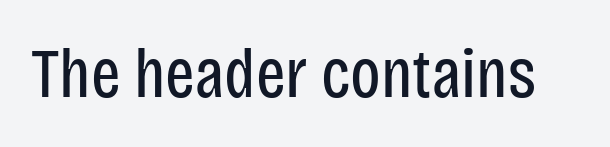
Q: Is the text bold? A: No.
Q: Is the text italic (slanted)? A: No, it is upright.
Q: Is the typeface a serif or a sans-serif typeface? A: Sans-serif.
Q: Is the text underlined? A: No.
Q: Is the spacing between letters normal or unusually wide? A: Normal.
Q: Width (condensed, normal, or wide)? A: Condensed.
Q: Stroke contrast? A: Low.
Q: x-height? A: Large.
Q: Monospaced? A: No.
